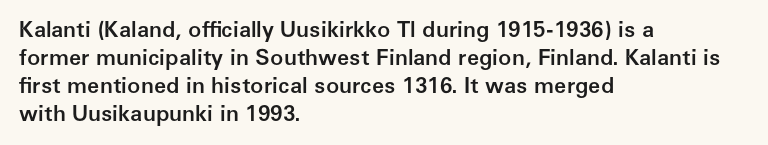
The image shows 22 px text type, upright; set left-aligned, normal line spacing (1.27x), normal letter spacing, not underlined.
